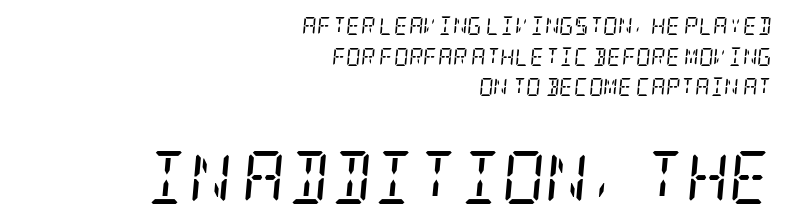
{"serif": "yes", "italic": "yes", "lean": "right", "slant_degrees": 5, "bold": "no", "weight": "regular", "width": "condensed", "stroke_contrast": "low", "x_height": "large", "underline": "no", "align": "right", "line_spacing": "normal", "line_spacing_ratio": 1.7, "letter_spacing": "normal", "letter_spacing_em": 0.0, "larger_block": "second", "size_ratio": 2.94, "glyph_px": 53}
